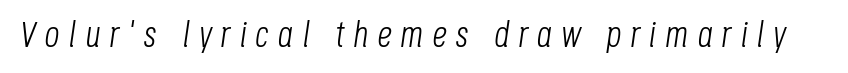
{"italic": "yes", "lean": "right", "slant_degrees": 8, "bold": "no", "weight": "light", "width": "condensed", "stroke_contrast": "low", "x_height": "large", "monospaced": "no", "underline": "no", "letter_spacing": "wide", "letter_spacing_em": 0.24, "glyph_px": 37}
